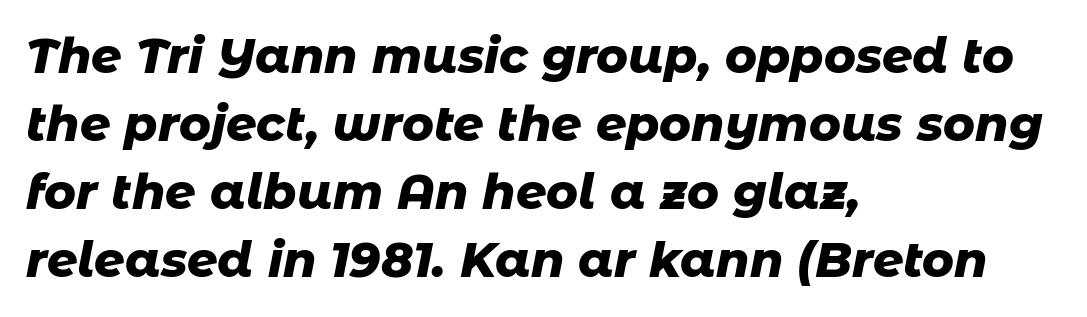
{"italic": "yes", "lean": "right", "slant_degrees": 11, "bold": "yes", "weight": "heavy", "width": "normal", "stroke_contrast": "low", "x_height": "medium", "monospaced": "no", "underline": "no", "align": "left", "line_spacing": "normal", "line_spacing_ratio": 1.42, "letter_spacing": "normal", "letter_spacing_em": 0.0, "glyph_px": 48}
